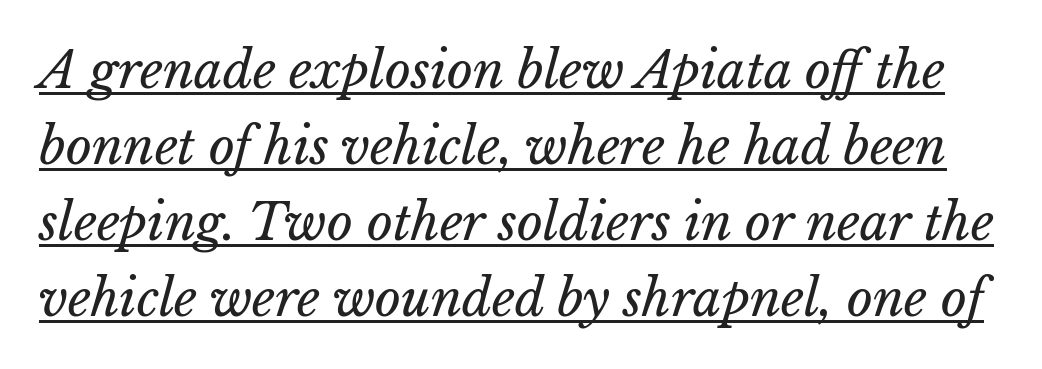
The image shows 50 px regular-weight type, italic (leaning right); set normal line spacing (1.52x), normal letter spacing, underlined; low stroke contrast and a medium x-height.
